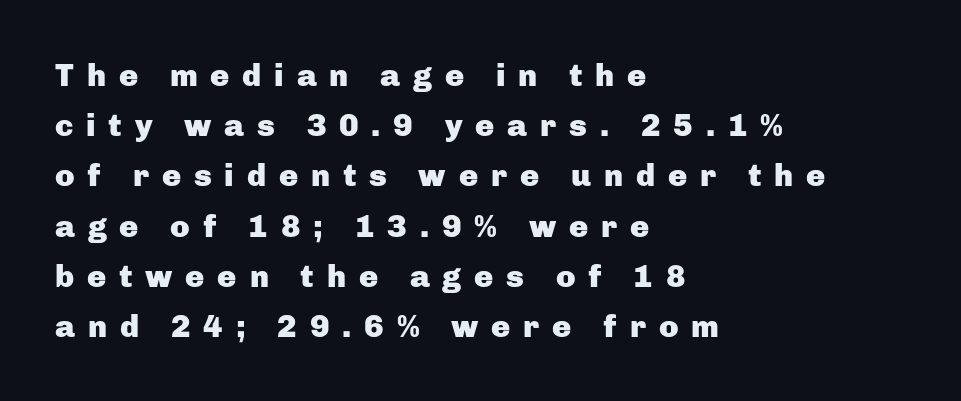
Q: Is the text bold? A: Yes.
Q: Is the text italic (slanted)? A: No, it is upright.
Q: Is the typeface a serif or a sans-serif typeface? A: Sans-serif.
Q: Is the text underlined? A: No.
Q: How is the paragraph aligned? A: Left-aligned.
Q: Is the spacing between letters normal or unusually wide? A: Unusually wide.
Q: Is the spacing between lines tight, normal or loose? A: Normal.
Q: Width (condensed, normal, or wide)? A: Normal.
Q: Stroke contrast? A: Low.
Q: x-height? A: Medium.
Q: Monospaced? A: No.
